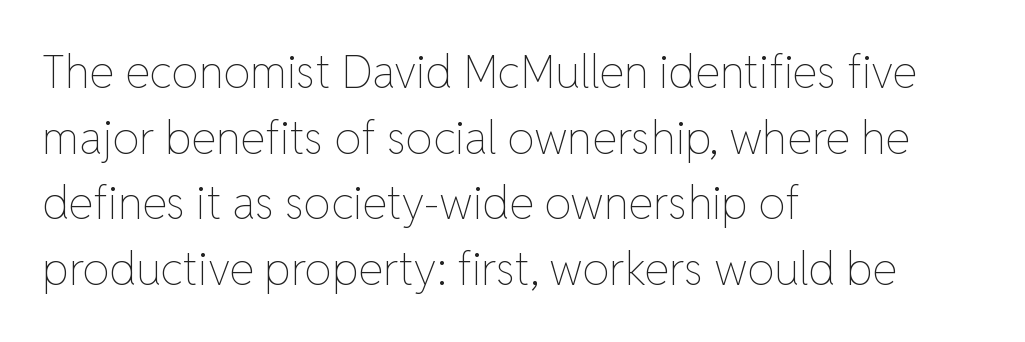
The rows are spaced the way most documents space them. The face used here is rendered with its standard letterfit. Weight class: somewhere from thin through regular. Underlining? Definitely not there. You could not count columns in this text — the font is proportionally spaced.
